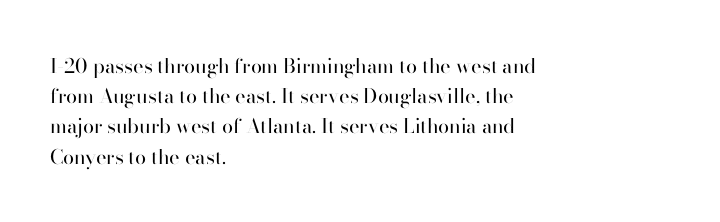
What stands out about the letter spacing? Nothing — it is the standard amount. The axis of the letterforms is exactly vertical. Check the space under the baseline: it is left empty. Evenly set lines give the paragraph a standard silhouette.
